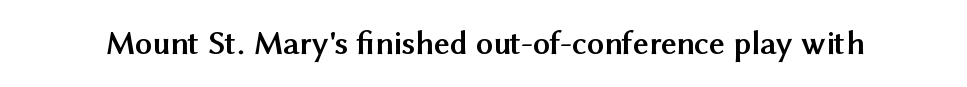
{"serif": "no", "italic": "no", "bold": "yes", "weight": "semibold", "width": "normal", "stroke_contrast": "medium", "x_height": "medium", "monospaced": "no", "underline": "no", "letter_spacing": "normal", "letter_spacing_em": 0.0, "glyph_px": 34}
